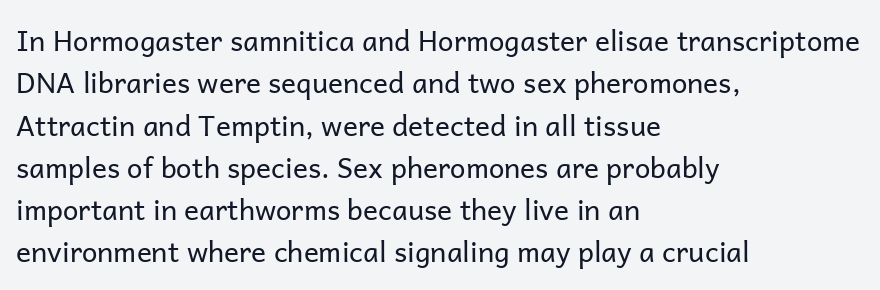
{"serif": "no", "italic": "no", "bold": "no", "weight": "regular", "width": "normal", "stroke_contrast": "low", "x_height": "medium", "monospaced": "no", "underline": "no", "align": "left", "line_spacing": "normal", "line_spacing_ratio": 1.51, "letter_spacing": "normal", "letter_spacing_em": 0.0, "glyph_px": 28}
